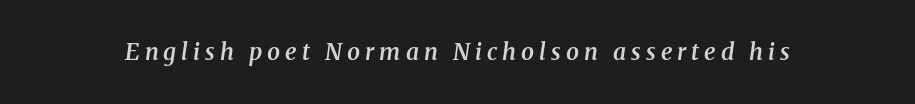
{"italic": "yes", "lean": "right", "slant_degrees": 8, "bold": "semi", "underline": "no", "letter_spacing": "wide", "letter_spacing_em": 0.22, "glyph_px": 23}
